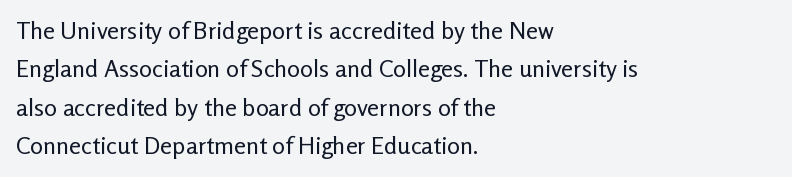
Plain, unruled lines of type. No heavy texture on the line: the type isn't bold. Look at the tracking — it's just the regular setting, nothing added. The axis of the letterforms is exactly vertical. The rows are spaced the way most documents space them.
